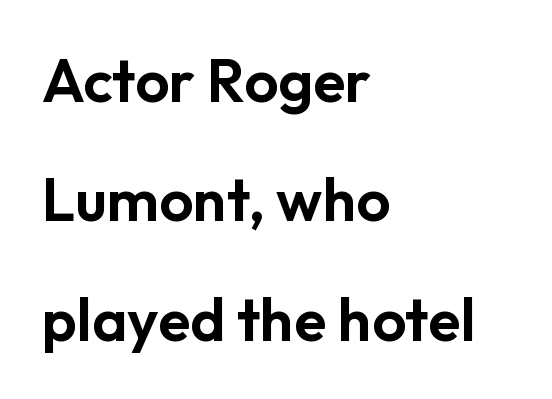
{"serif": "no", "italic": "no", "width": "normal", "stroke_contrast": "low", "x_height": "medium", "monospaced": "no", "underline": "no", "align": "left", "line_spacing": "loose", "line_spacing_ratio": 1.99, "letter_spacing": "normal", "letter_spacing_em": 0.0, "glyph_px": 60}
